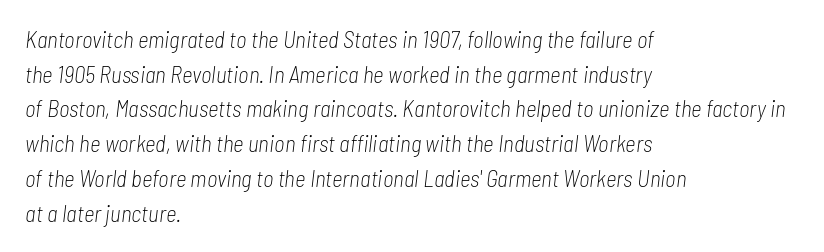
The zone under the glyphs is completely vacant. One-word summary of the alignment: left. No letter is thick-stroked: the sample isn't bold. You can tell it's italic because the verticals aren't actually vertical.
